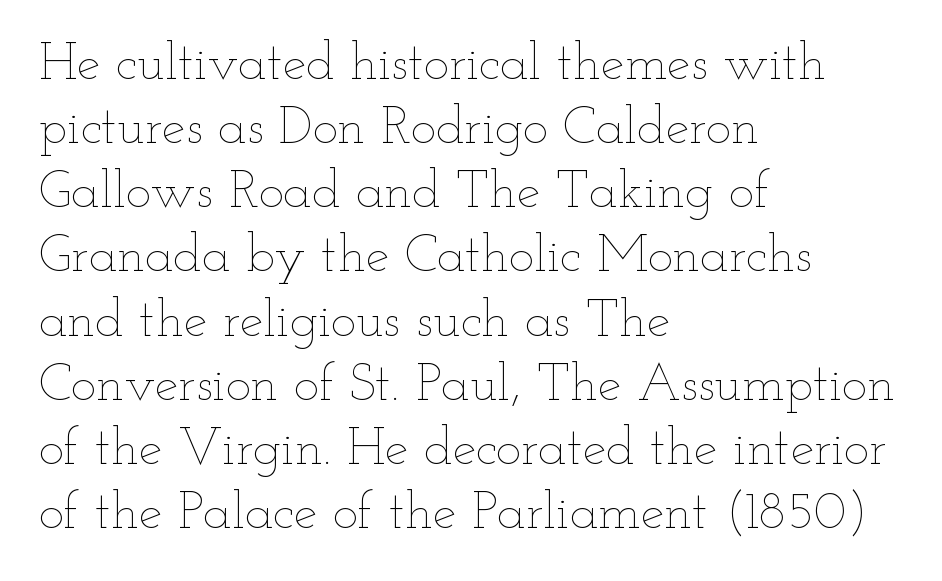
{"italic": "no", "bold": "no", "weight": "thin", "width": "wide", "stroke_contrast": "low", "x_height": "small", "monospaced": "no", "underline": "no", "align": "left", "line_spacing_ratio": 1.21, "letter_spacing": "normal", "letter_spacing_em": 0.0, "glyph_px": 53}
